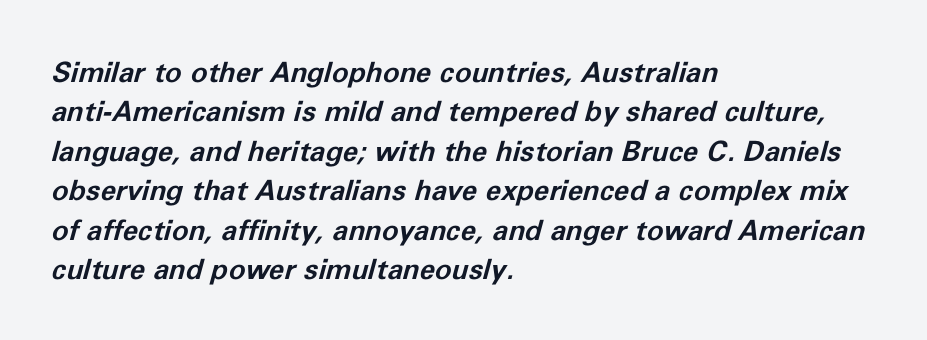
Q: Is the text bold? A: Yes.
Q: Is the text italic (slanted)? A: Yes, it leans right by about 11 degrees.
Q: Is the text underlined? A: No.
Q: How is the paragraph aligned? A: Left-aligned.
Q: Is the spacing between letters normal or unusually wide? A: Normal.
Q: Is the spacing between lines tight, normal or loose? A: Normal.
Q: Width (condensed, normal, or wide)? A: Normal.
Q: Stroke contrast? A: Low.
Q: x-height? A: Medium.
Q: Monospaced? A: No.
